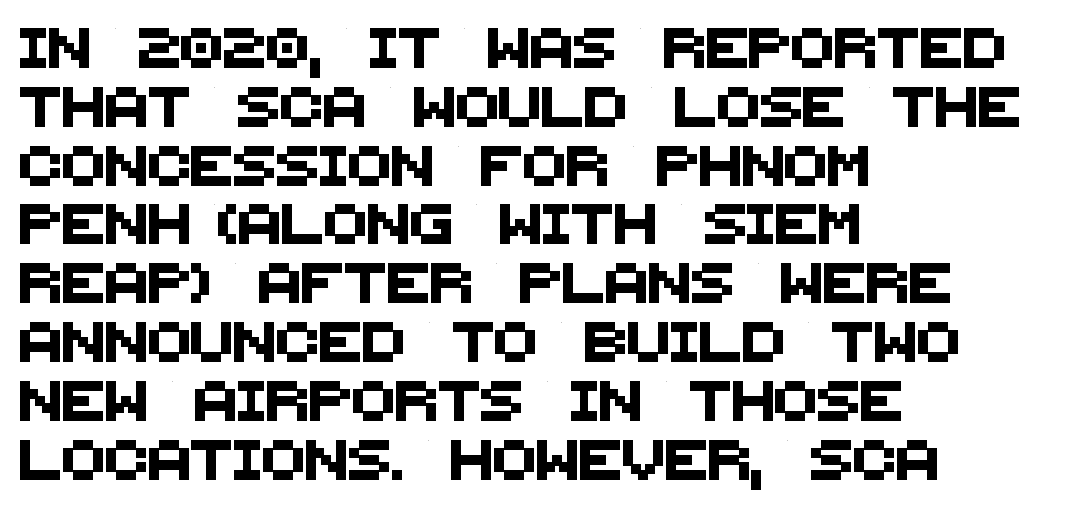
The image shows 40 px sans-serif type; set left-aligned, normal line spacing (1.47x), normal letter spacing, not underlined; medium stroke contrast and a large x-height.
